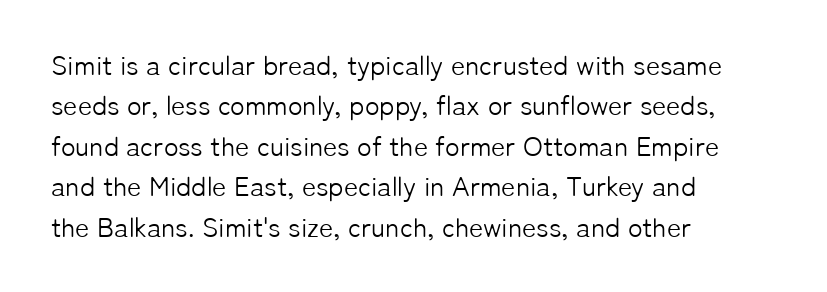
{"italic": "no", "bold": "no", "underline": "no", "align": "left", "line_spacing": "normal", "line_spacing_ratio": 1.5, "letter_spacing": "normal", "letter_spacing_em": 0.0, "glyph_px": 27}
